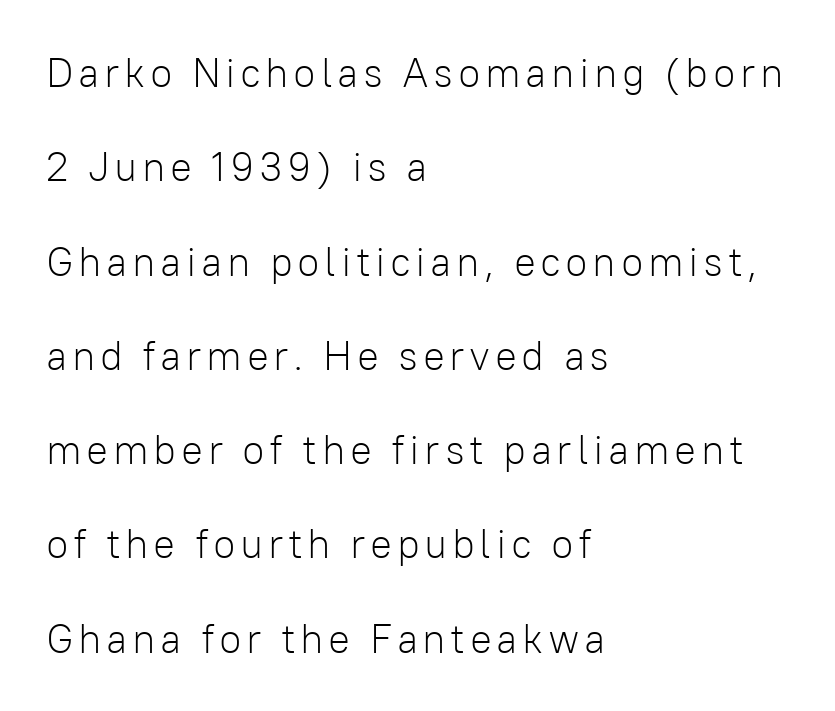
Q: Is the text bold? A: No.
Q: Is the text italic (slanted)? A: No, it is upright.
Q: Is the typeface a serif or a sans-serif typeface? A: Sans-serif.
Q: Is the text underlined? A: No.
Q: How is the paragraph aligned? A: Left-aligned.
Q: Is the spacing between lines tight, normal or loose? A: Loose.
Q: Width (condensed, normal, or wide)? A: Normal.
Q: Stroke contrast? A: Low.
Q: x-height? A: Medium.
Q: Monospaced? A: No.
